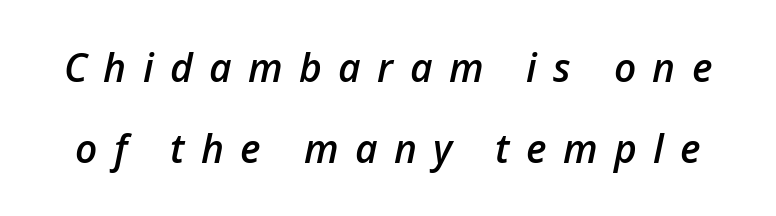
Q: Is the text bold? A: Semi-bold.
Q: Is the text italic (slanted)? A: Yes, it leans right by about 12 degrees.
Q: Is the text underlined? A: No.
Q: Is the spacing between letters normal or unusually wide? A: Unusually wide.
Q: Is the spacing between lines tight, normal or loose? A: Loose.
Q: Width (condensed, normal, or wide)? A: Normal.
Q: Stroke contrast? A: Low.
Q: x-height? A: Medium.
Q: Monospaced? A: No.
